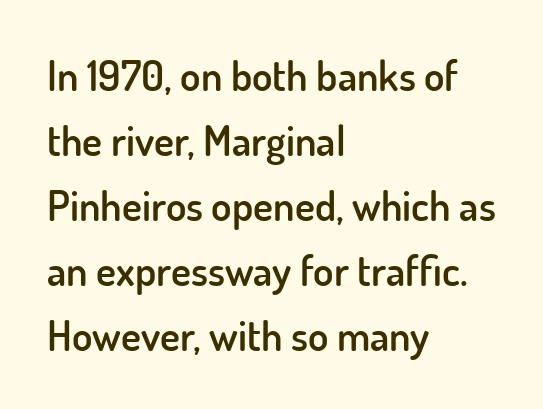
Q: Is the text bold? A: Semi-bold.
Q: Is the text italic (slanted)? A: No, it is upright.
Q: Is the typeface a serif or a sans-serif typeface? A: Sans-serif.
Q: Is the text underlined? A: No.
Q: How is the paragraph aligned? A: Left-aligned.
Q: Is the spacing between letters normal or unusually wide? A: Normal.
Q: Is the spacing between lines tight, normal or loose? A: Normal.
Q: Width (condensed, normal, or wide)? A: Normal.
Q: Stroke contrast? A: Low.
Q: x-height? A: Small.
Q: Monospaced? A: No.
